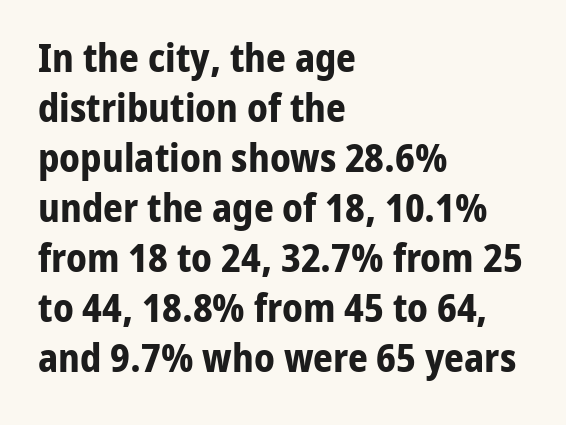
The image shows 39 px bold sans-serif type, upright; set left-aligned, normal line spacing (1.28x), normal letter spacing, not underlined; low stroke contrast and a medium x-height.
